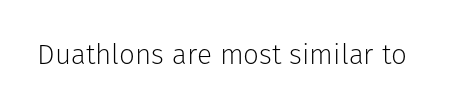
{"serif": "no", "italic": "no", "bold": "no", "weight": "light", "width": "normal", "stroke_contrast": "low", "x_height": "medium", "monospaced": "no", "underline": "no", "letter_spacing": "normal", "letter_spacing_em": 0.0, "glyph_px": 28}
